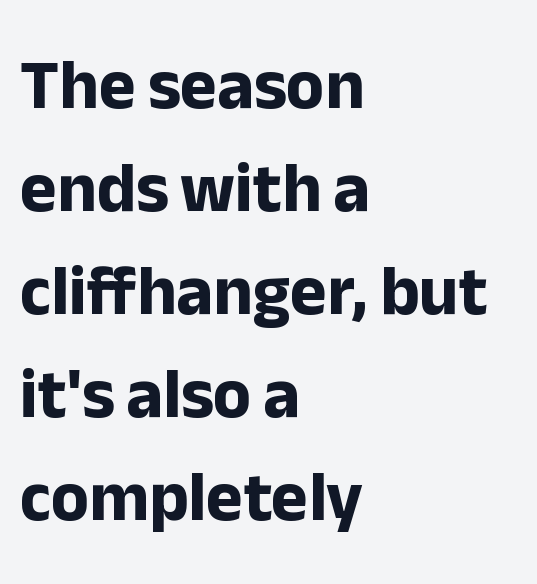
The image shows 70 px bold sans-serif type, upright; set left-aligned, normal line spacing (1.47x), normal letter spacing, not underlined; low stroke contrast and a medium x-height.
